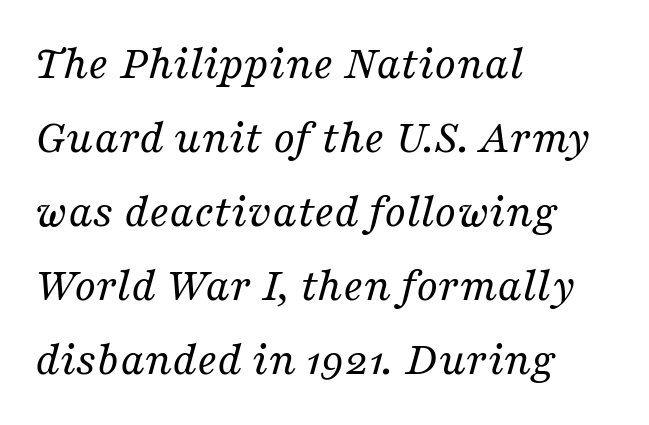
Q: Is the text bold? A: No.
Q: Is the text italic (slanted)? A: Yes, it leans right by about 16 degrees.
Q: Is the typeface a serif or a sans-serif typeface? A: Serif.
Q: Is the text underlined? A: No.
Q: How is the paragraph aligned? A: Left-aligned.
Q: Is the spacing between letters normal or unusually wide? A: Normal.
Q: Is the spacing between lines tight, normal or loose? A: Normal.
Q: Width (condensed, normal, or wide)? A: Normal.
Q: Stroke contrast? A: Medium.
Q: x-height? A: Medium.
Q: Monospaced? A: No.
